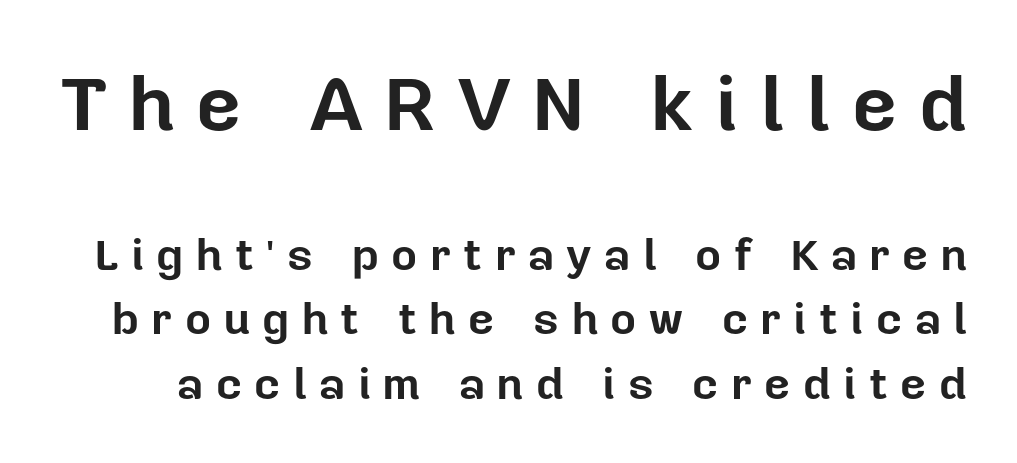
The image shows 78 px bold sans-serif type, upright; set normal line spacing (1.43x), unusually wide letter spacing (+0.28 em), not underlined; the first (top) block is 1.73x larger; low stroke contrast and a medium x-height.
